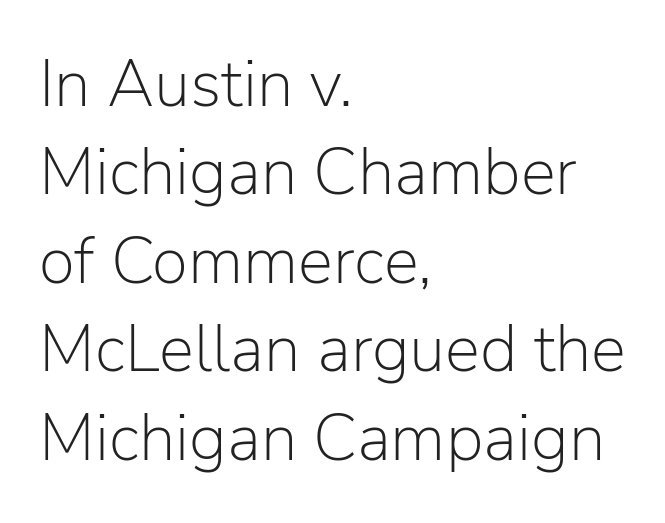
The rendering anchors every line to the left-hand side. Varying glyph widths throughout — classic text-font behaviour. The type is set solid horizontally, with unmodified tracking. This sample uses an upright cut, with every glyph sitting square on the baseline. Serif or sans? Sans — the stroke terminals are bare.
